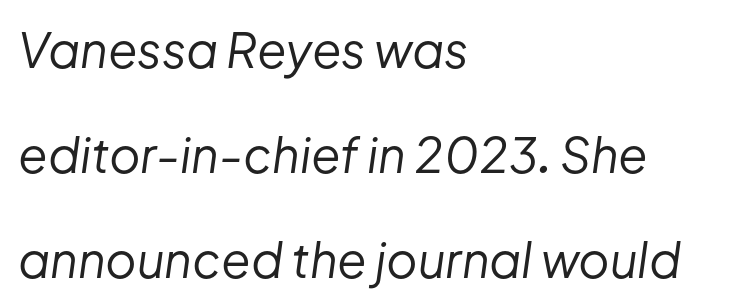
Unmarked baselines from the first word to the last. Designer's note — italics engaged. Loosely led — the rows are spread out. Horizontally, the lines are justified to the leading edge only.
